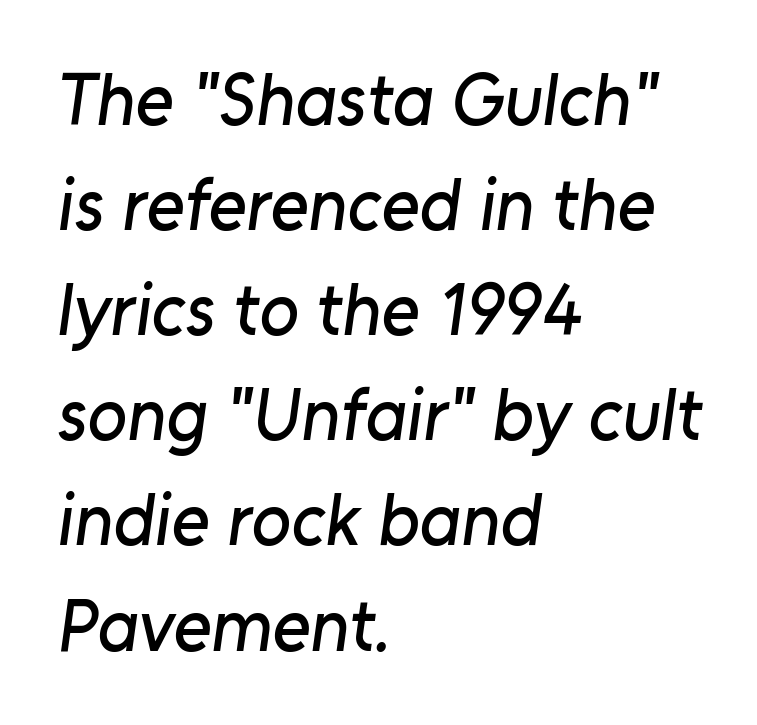
{"serif": "no", "width": "normal", "stroke_contrast": "low", "x_height": "medium", "monospaced": "no", "underline": "no", "align": "left", "line_spacing": "normal", "line_spacing_ratio": 1.44, "letter_spacing": "normal", "letter_spacing_em": 0.0, "glyph_px": 73}
